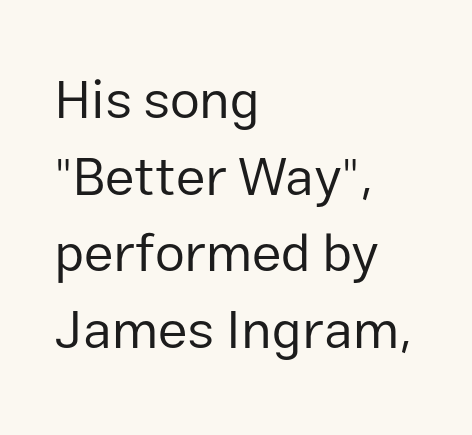
{"serif": "no", "italic": "no", "bold": "no", "weight": "regular", "width": "normal", "stroke_contrast": "low", "x_height": "medium", "monospaced": "no", "underline": "no", "align": "left", "line_spacing": "normal", "line_spacing_ratio": 1.42, "letter_spacing": "normal", "letter_spacing_em": 0.0, "glyph_px": 54}
